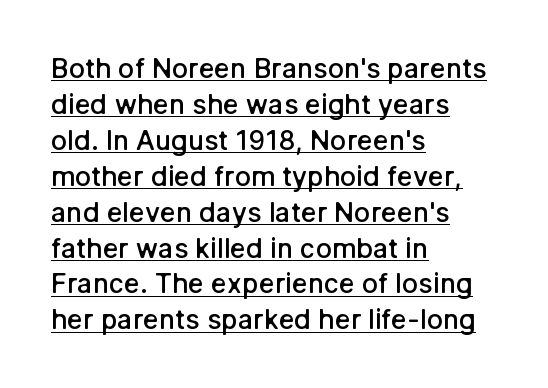
A somewhat darkened texture: the type is semibold rather than bold. In terms of posture, this sample is upright. Students, observe the line beneath the letters — that is underlining. Short and long lines alike share a common starting point at left.
